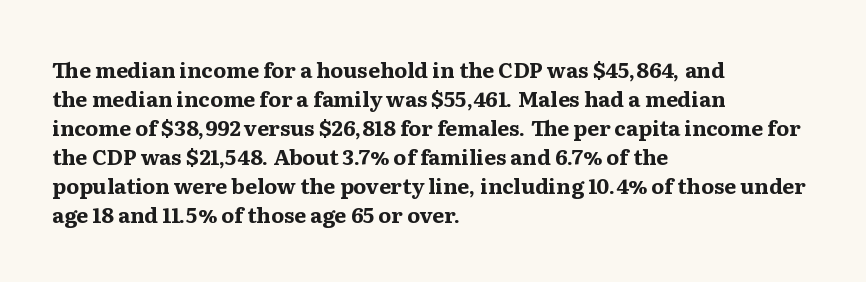
The lines are quadded left. These lines keep a tight, regular rhythm from letter to letter. The gap between lines stays unmarked. It's the straight-up-and-down kind of type. The rendering uses a moderate line-height, typical for paragraphs. Pretty heavy lettering here — definitely bold.
